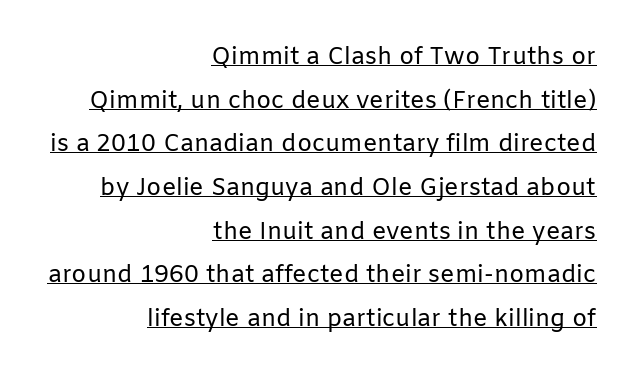
{"italic": "no", "bold": "no", "underline": "yes", "align": "right", "line_spacing_ratio": 1.82, "letter_spacing": "normal", "letter_spacing_em": 0.0, "glyph_px": 24}
